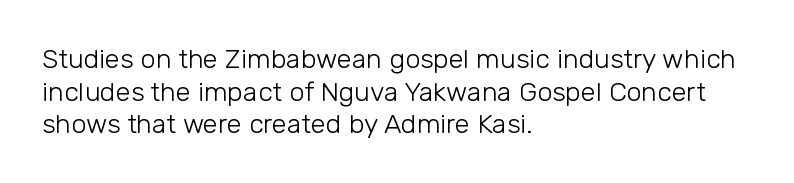
What stands out about the letter spacing? Nothing — it is the standard amount. This is not heavy type; no bold has been used. Just letters on the line, the space beneath them empty. Notice how the stems are strictly vertical — no italics here. This rendering uses left alignment, leaving the right contour irregular.
